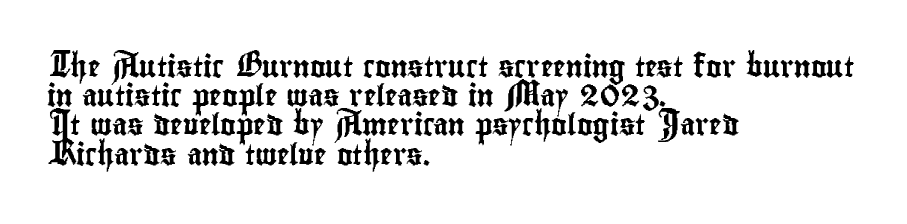
Q: Is the text italic (slanted)? A: No, it is upright.
Q: Is the text underlined? A: No.
Q: How is the paragraph aligned? A: Left-aligned.
Q: Is the spacing between letters normal or unusually wide? A: Normal.
Q: Is the spacing between lines tight, normal or loose? A: Normal.
